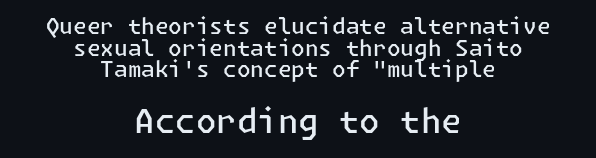
{"serif": "no", "italic": "no", "bold": "semi", "weight": "semibold", "width": "normal", "stroke_contrast": "low", "x_height": "medium", "underline": "no", "align": "center", "line_spacing": "tight", "line_spacing_ratio": 0.98, "letter_spacing": "normal", "letter_spacing_em": 0.0, "larger_block": "second", "size_ratio": 1.5, "glyph_px": 33}
